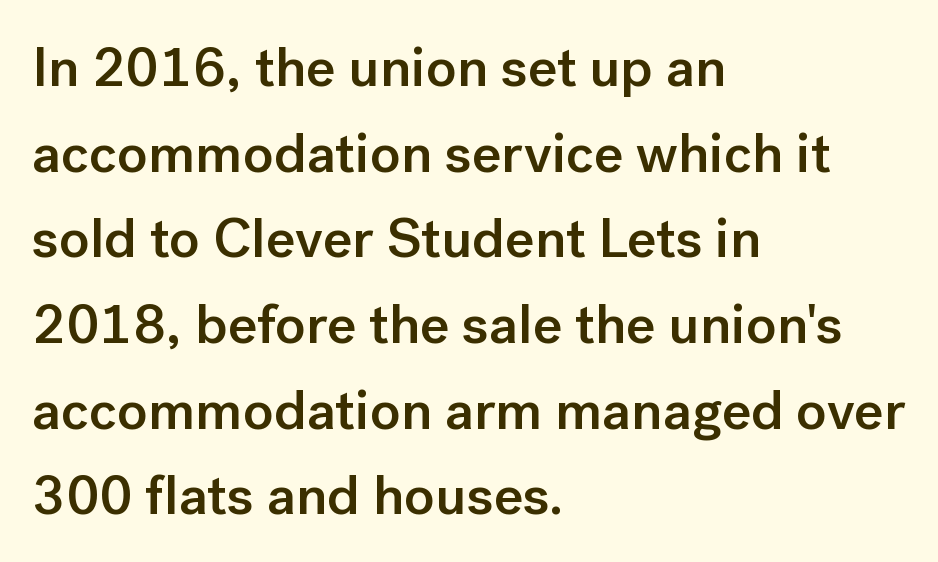
Q: Is the text bold? A: Semi-bold.
Q: Is the text italic (slanted)? A: No, it is upright.
Q: Is the typeface a serif or a sans-serif typeface? A: Sans-serif.
Q: Is the text underlined? A: No.
Q: How is the paragraph aligned? A: Left-aligned.
Q: Is the spacing between letters normal or unusually wide? A: Normal.
Q: Is the spacing between lines tight, normal or loose? A: Normal.
Q: Width (condensed, normal, or wide)? A: Normal.
Q: Stroke contrast? A: Low.
Q: x-height? A: Medium.
Q: Monospaced? A: No.
